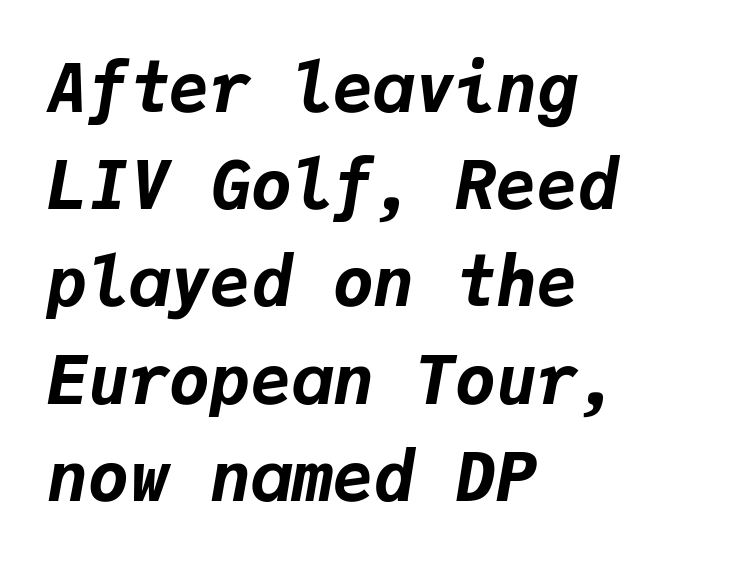
The image shows 68 px bold type, italic (leaning right), monospaced; set left-aligned, normal line spacing (1.43x), normal letter spacing, not underlined; low stroke contrast and a medium x-height.
